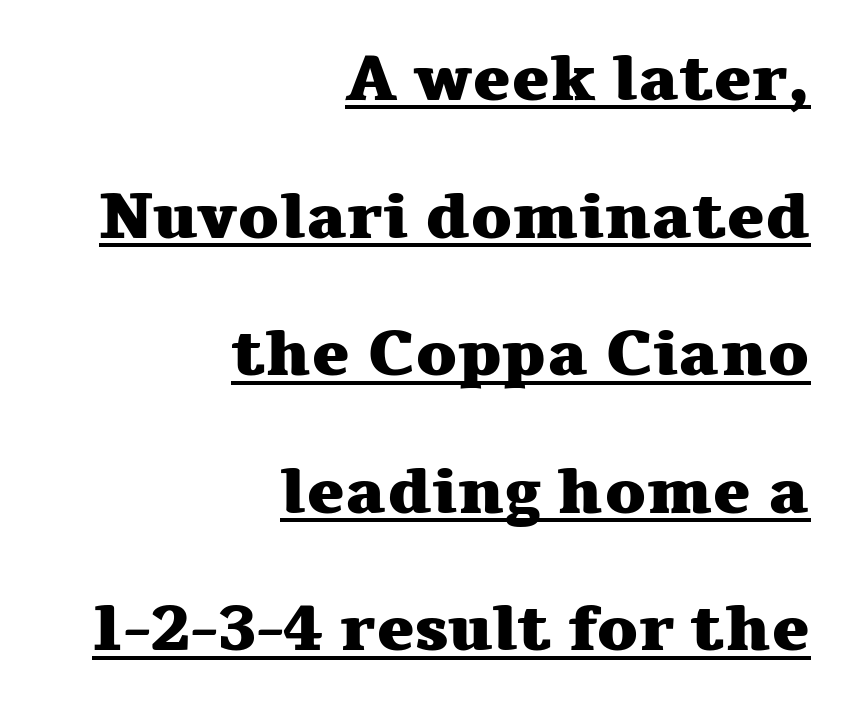
The rendering uses natural spacing where letterforms have individual widths. Descenders here cross a horizontal rule under the line. In terms of letterform style, serifs are clearly present. Caption: standard tracking, unaltered.
